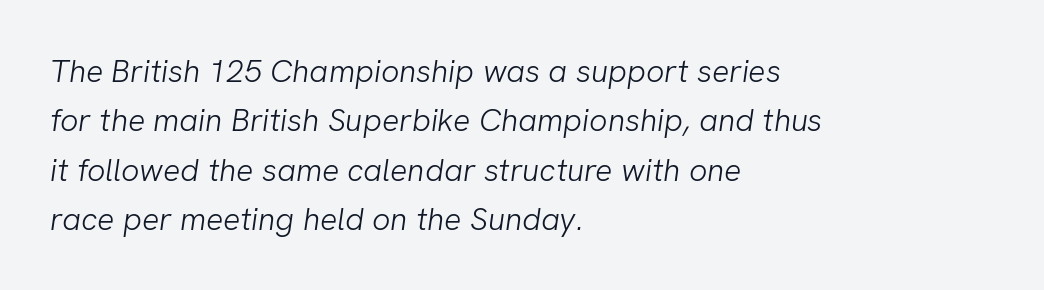
{"serif": "no", "bold": "no", "weight": "light", "width": "normal", "stroke_contrast": "low", "x_height": "medium", "monospaced": "no", "underline": "no", "align": "left", "line_spacing": "normal", "line_spacing_ratio": 1.54, "letter_spacing": "normal", "letter_spacing_em": 0.0, "glyph_px": 32}
